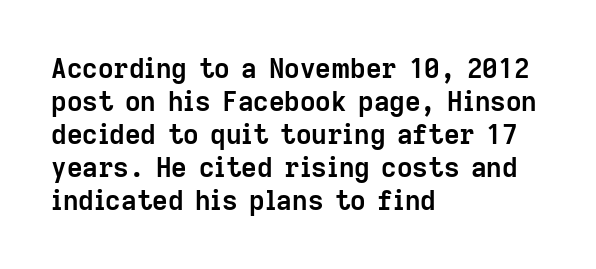
{"italic": "no", "bold": "yes", "underline": "no", "align": "left", "line_spacing_ratio": 1.22, "letter_spacing": "normal", "letter_spacing_em": 0.0, "glyph_px": 27}
